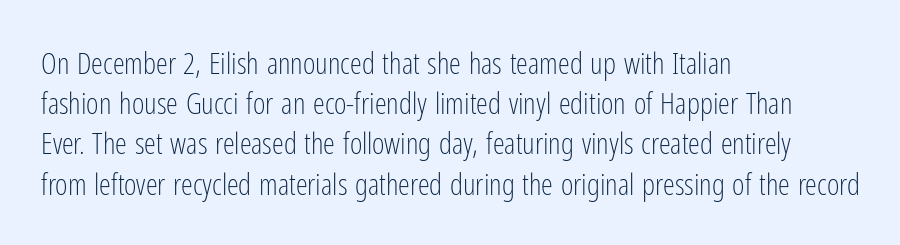
Q: Is the text bold? A: No.
Q: Is the text italic (slanted)? A: No, it is upright.
Q: Is the typeface a serif or a sans-serif typeface? A: Sans-serif.
Q: Is the text underlined? A: No.
Q: How is the paragraph aligned? A: Left-aligned.
Q: Is the spacing between letters normal or unusually wide? A: Normal.
Q: Is the spacing between lines tight, normal or loose? A: Normal.
Q: Width (condensed, normal, or wide)? A: Condensed.
Q: Stroke contrast? A: Low.
Q: x-height? A: Medium.
Q: Monospaced? A: No.
